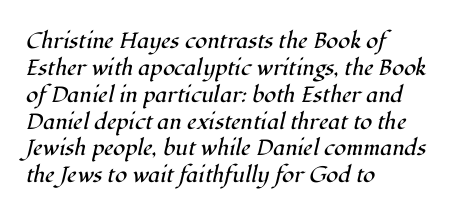
Short note: letters normally spaced. Is the stroke heavy? The answer is a plain regular-or-lighter. In CSS terms this would be text-align: left. Underline: absent. The face used here has a pronounced slope to its letters.
